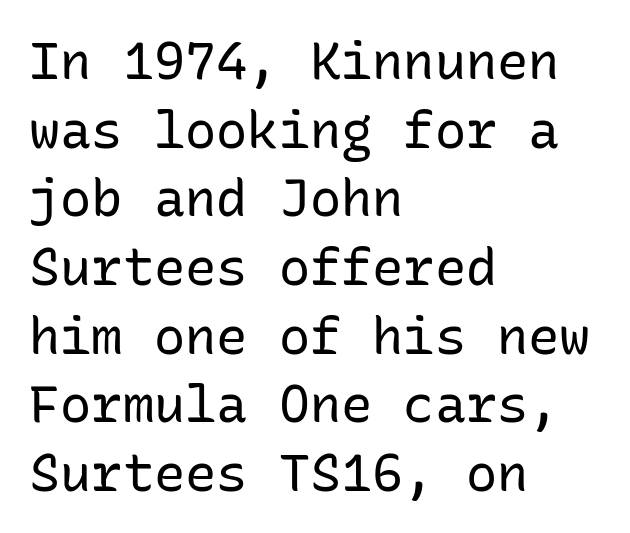
Do the characters align in a grid? Yes, the font is monospaced. These lines are set flush left with a ragged right edge. Rendered with straight, roman letterforms. What's the leading like? Ordinary, nothing unusual. The glyphs are unaccompanied by any horizontal stroke below them. Nothing sits at the stroke ends, so this counts as sans-serif.
